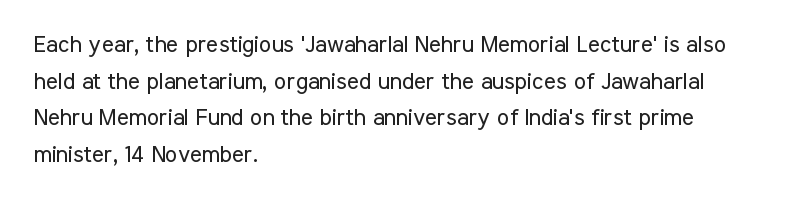
{"italic": "no", "bold": "no", "underline": "no", "align": "left", "line_spacing": "normal", "line_spacing_ratio": 1.59, "letter_spacing": "normal", "letter_spacing_em": 0.0, "glyph_px": 23}
